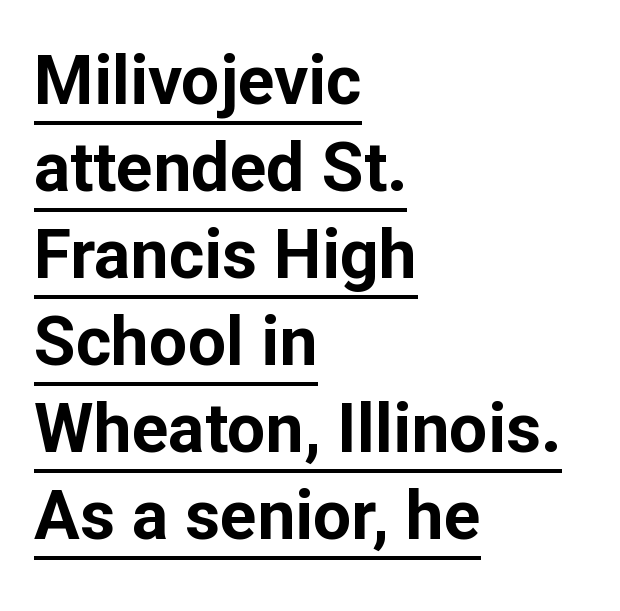
Q: Is the text bold? A: Yes.
Q: Is the text italic (slanted)? A: No, it is upright.
Q: Is the typeface a serif or a sans-serif typeface? A: Sans-serif.
Q: Is the text underlined? A: Yes.
Q: How is the paragraph aligned? A: Left-aligned.
Q: Is the spacing between letters normal or unusually wide? A: Normal.
Q: Is the spacing between lines tight, normal or loose? A: Normal.
Q: Width (condensed, normal, or wide)? A: Normal.
Q: Stroke contrast? A: Low.
Q: x-height? A: Medium.
Q: Monospaced? A: No.
